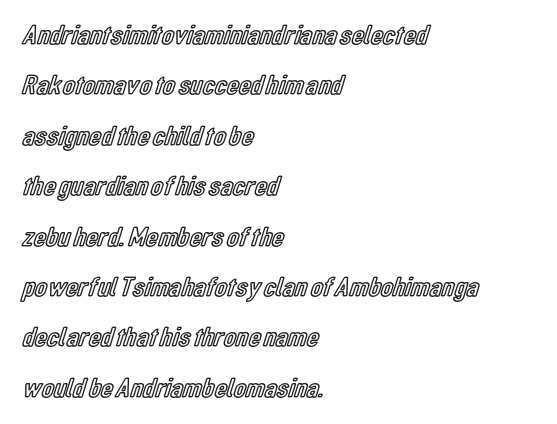
The image shows 28 px condensed type; set left-aligned, line spacing 1.8x, normal letter spacing, not underlined; a medium x-height.
